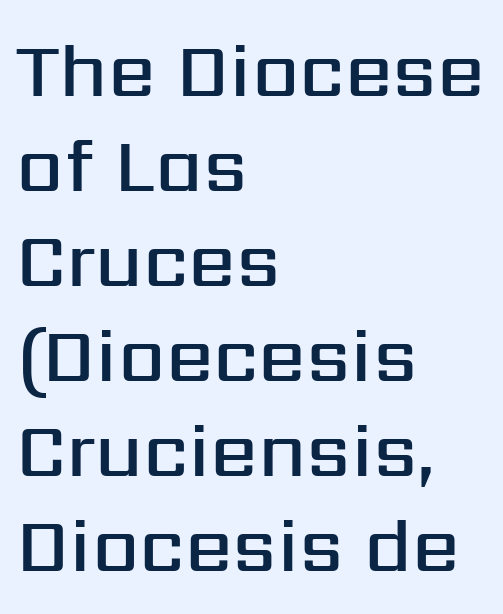
Descenders are the only things crossing below the line. Heft: intermediate — a semibold. Leading matches the norm, producing a regular column. A student would call this left alignment; a typographer would say flush left, rag right.
